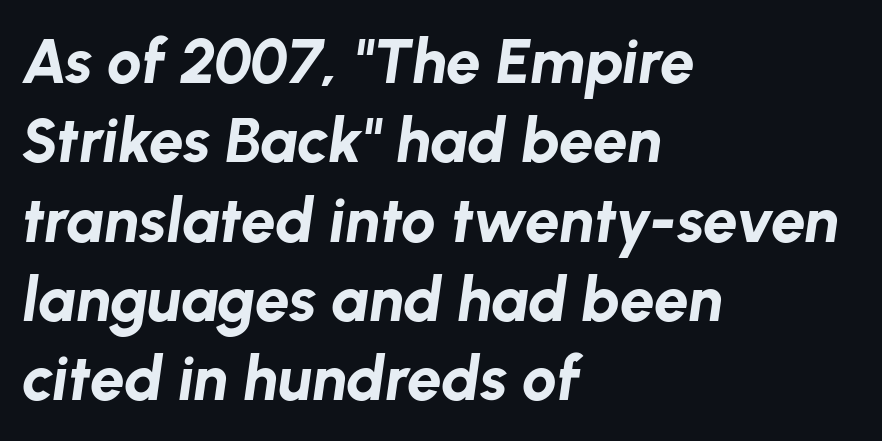
{"italic": "yes", "lean": "right", "slant_degrees": 8, "bold": "yes", "weight": "bold", "width": "normal", "stroke_contrast": "low", "x_height": "medium", "monospaced": "no", "underline": "no", "align": "left", "line_spacing": "normal", "line_spacing_ratio": 1.28, "letter_spacing": "normal", "letter_spacing_em": 0.0, "glyph_px": 62}
